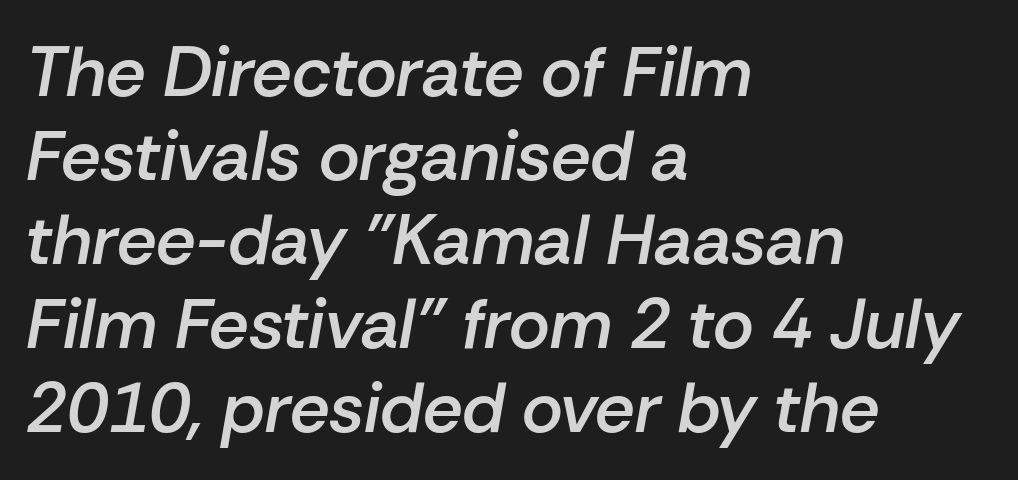
Q: Is the text bold? A: Semi-bold.
Q: Is the text italic (slanted)? A: Yes, it leans right by about 10 degrees.
Q: Is the text underlined? A: No.
Q: How is the paragraph aligned? A: Left-aligned.
Q: Is the spacing between letters normal or unusually wide? A: Normal.
Q: Width (condensed, normal, or wide)? A: Normal.
Q: Stroke contrast? A: Low.
Q: x-height? A: Medium.
Q: Monospaced? A: No.
